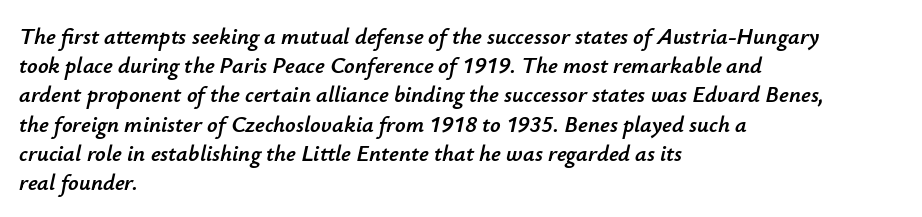
Visually the block forms a straight wall on the left and a jagged coastline on the right. Spacing between characters is what you'd get straight out of the box. There's an unmistakable incline to the writing here. Has an underline been added? It has not.
